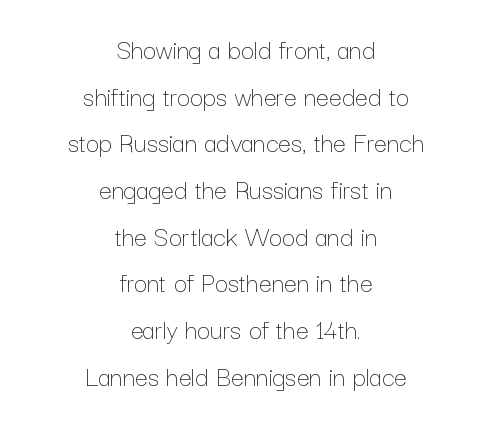
{"italic": "no", "bold": "no", "weight": "thin", "width": "normal", "stroke_contrast": "low", "x_height": "medium", "monospaced": "no", "underline": "no", "align": "center", "line_spacing": "normal", "line_spacing_ratio": 1.61, "letter_spacing": "normal", "letter_spacing_em": 0.0, "glyph_px": 29}
